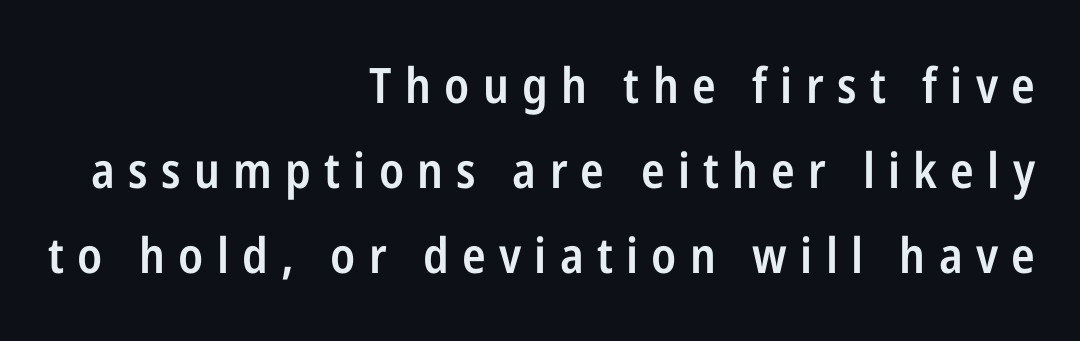
The image shows 49 px semibold, condensed sans-serif type, upright; set right-aligned, line spacing 1.73x, unusually wide letter spacing (+0.27 em), not underlined; low stroke contrast and a medium x-height.
